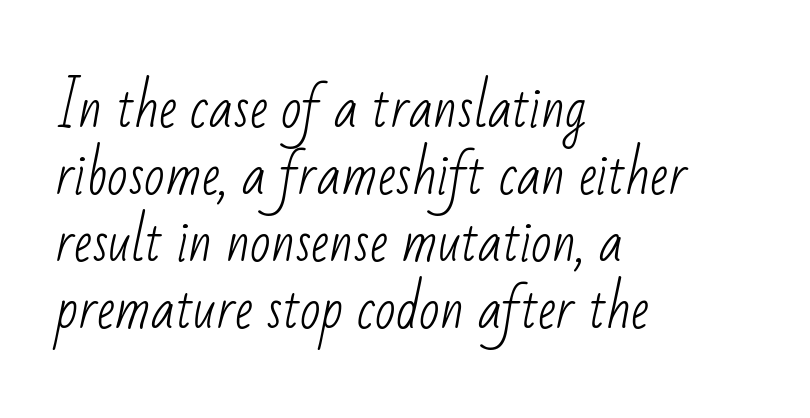
{"serif": "no", "bold": "no", "weight": "light", "width": "condensed", "stroke_contrast": "low", "x_height": "small", "monospaced": "no", "underline": "no", "align": "left", "line_spacing_ratio": 1.24, "letter_spacing": "normal", "letter_spacing_em": 0.0, "glyph_px": 54}
